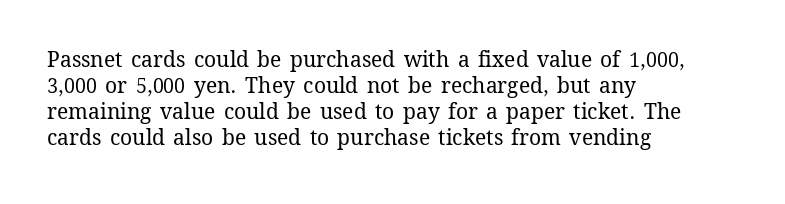
The typography opts for an upright posture over an oblique one. Unmarked baselines from the first word to the last. Students, note that the glyphs here touch the page at normal intervals. Which margin do the lines hug? The left one — the right edge is uneven. The typesetting does not lean heavy: it is not bold.
